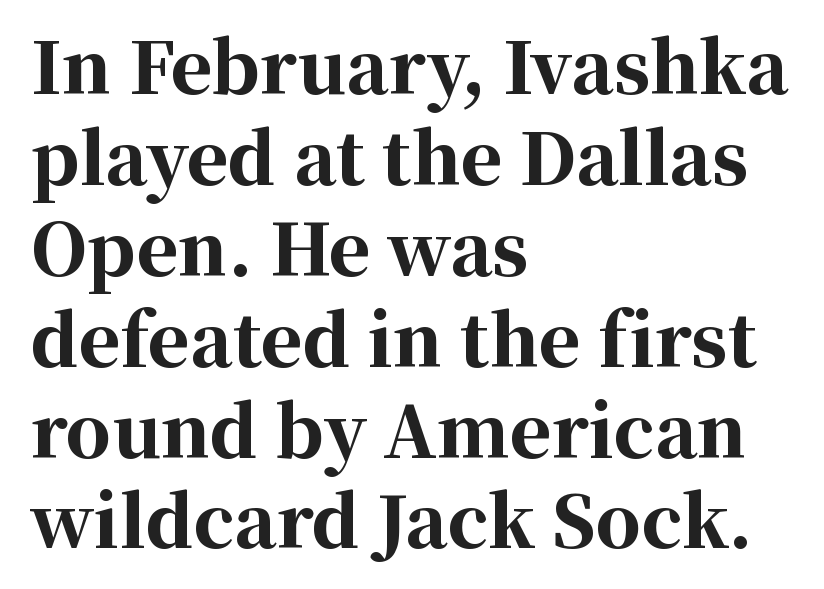
The image shows 71 px bold serif type, upright; set left-aligned, normal line spacing (1.28x), normal letter spacing, not underlined; high stroke contrast and a medium x-height.
